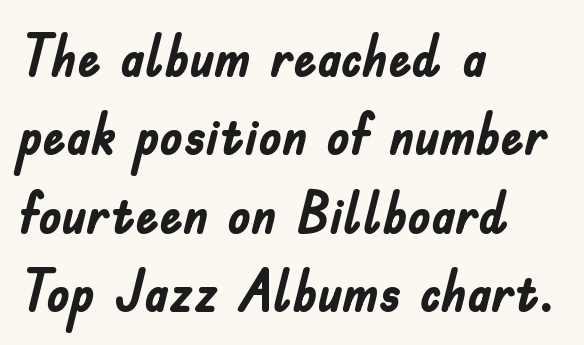
{"serif": "no", "bold": "yes", "weight": "semibold", "width": "condensed", "stroke_contrast": "low", "x_height": "small", "monospaced": "no", "underline": "no", "align": "left", "line_spacing": "normal", "line_spacing_ratio": 1.35, "letter_spacing": "normal", "letter_spacing_em": 0.0, "glyph_px": 58}
